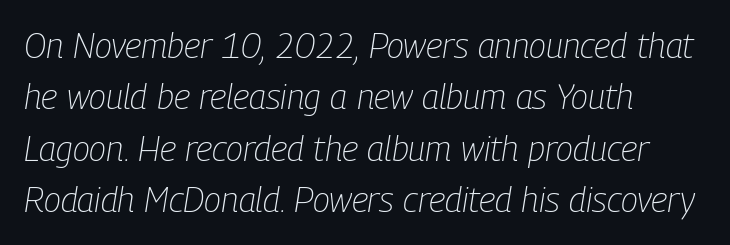
The image shows 35 px light, condensed type, italic (leaning right); set left-aligned, normal line spacing (1.47x), normal letter spacing, not underlined; low stroke contrast and a medium x-height.
